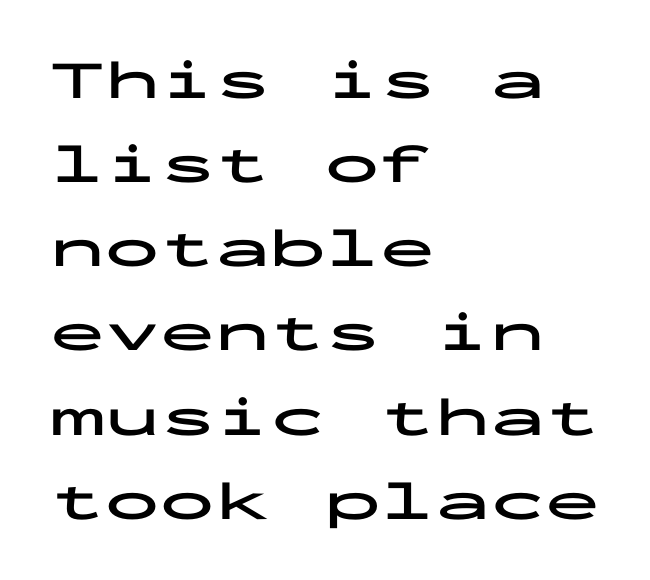
Q: Is the text bold? A: Yes.
Q: Is the text italic (slanted)? A: No, it is upright.
Q: Is the typeface a serif or a sans-serif typeface? A: Sans-serif.
Q: Is the text underlined? A: No.
Q: How is the paragraph aligned? A: Left-aligned.
Q: Is the spacing between letters normal or unusually wide? A: Normal.
Q: Is the spacing between lines tight, normal or loose? A: Normal.
Q: Width (condensed, normal, or wide)? A: Wide.
Q: Stroke contrast? A: Low.
Q: x-height? A: Medium.
Q: Monospaced? A: Yes.
